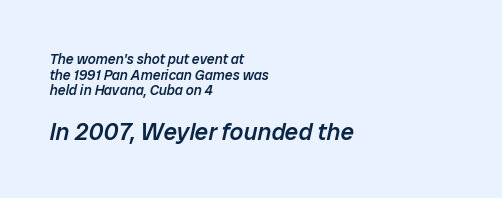
Decoration check: the copy has no underline. Two sizes are in play, and the larger belongs to the second block. The letters are slanted; this is an italic face. This rendering uses left alignment, leaving the right contour irregular. Whoever set this chose condensed vertical rhythm over breathing room.
